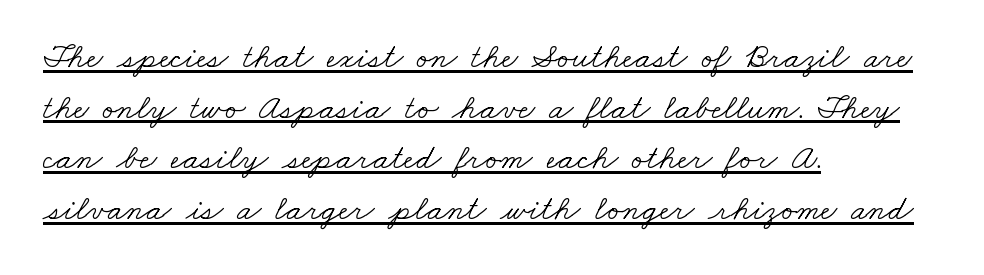
{"serif": "yes", "bold": "no", "weight": "light", "width": "wide", "stroke_contrast": "low", "x_height": "small", "monospaced": "no", "underline": "yes", "align": "left", "line_spacing": "normal", "line_spacing_ratio": 1.45, "letter_spacing": "normal", "letter_spacing_em": 0.0, "glyph_px": 35}
